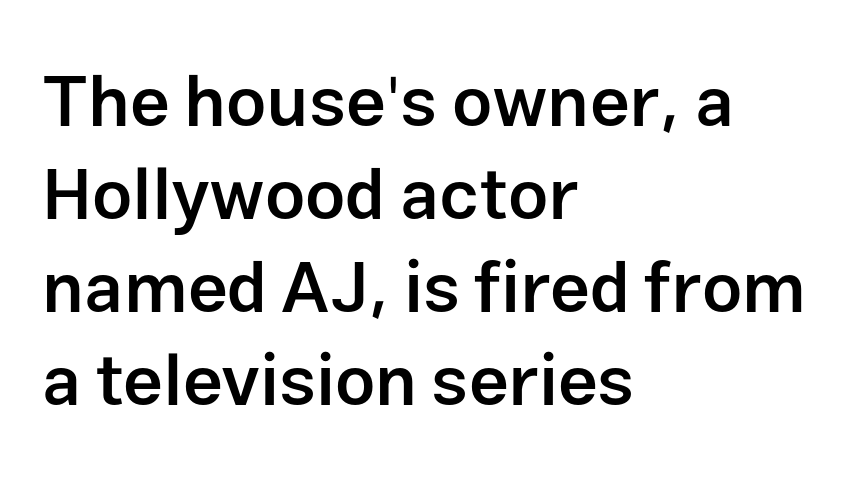
The image shows 71 px semibold sans-serif type, upright; set left-aligned, normal line spacing (1.31x), normal letter spacing, not underlined; low stroke contrast and a medium x-height.
